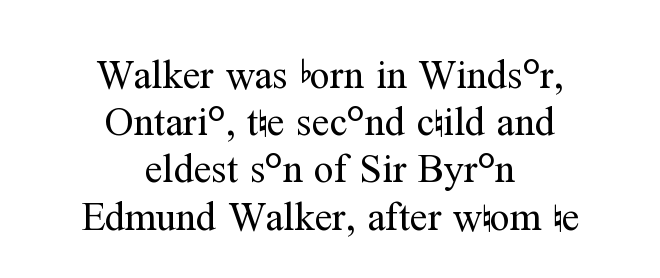
Q: Is the text bold? A: No.
Q: Is the text italic (slanted)? A: No, it is upright.
Q: Is the typeface a serif or a sans-serif typeface? A: Serif.
Q: Is the text underlined? A: No.
Q: How is the paragraph aligned? A: Centered.
Q: Is the spacing between letters normal or unusually wide? A: Normal.
Q: Width (condensed, normal, or wide)? A: Normal.
Q: Stroke contrast? A: Medium.
Q: x-height? A: Medium.
Q: Monospaced? A: No.
